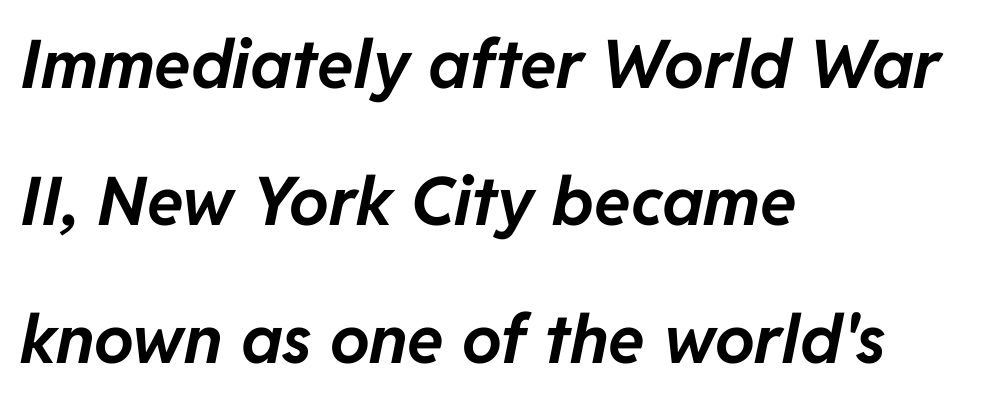
Q: Is the text bold? A: Yes.
Q: Is the text italic (slanted)? A: Yes, it leans right by about 11 degrees.
Q: Is the text underlined? A: No.
Q: How is the paragraph aligned? A: Left-aligned.
Q: Is the spacing between letters normal or unusually wide? A: Normal.
Q: Is the spacing between lines tight, normal or loose? A: Loose.
Q: Width (condensed, normal, or wide)? A: Normal.
Q: Stroke contrast? A: Low.
Q: x-height? A: Medium.
Q: Monospaced? A: No.
